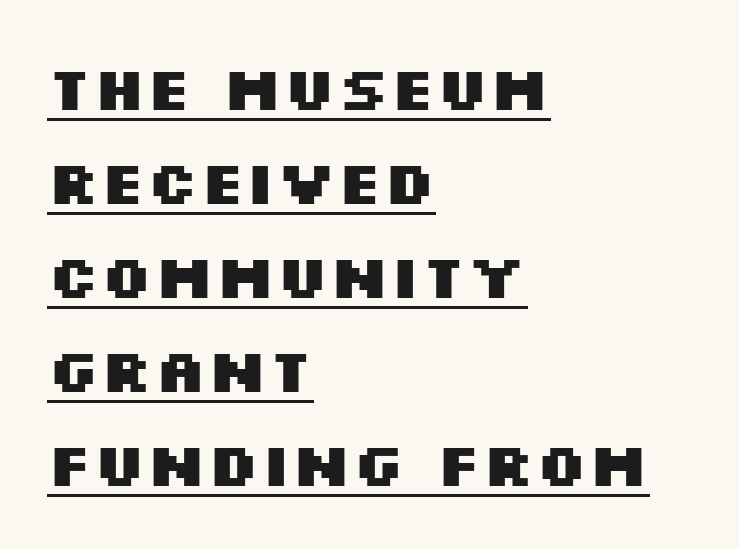
Q: Is the text bold? A: Yes.
Q: Is the text italic (slanted)? A: No, it is upright.
Q: Is the typeface a serif or a sans-serif typeface? A: Sans-serif.
Q: Is the text underlined? A: Yes.
Q: How is the paragraph aligned? A: Left-aligned.
Q: Is the spacing between letters normal or unusually wide? A: Normal.
Q: Is the spacing between lines tight, normal or loose? A: Normal.
Q: Width (condensed, normal, or wide)? A: Wide.
Q: Stroke contrast? A: Medium.
Q: x-height? A: Large.
Q: Monospaced? A: No.
